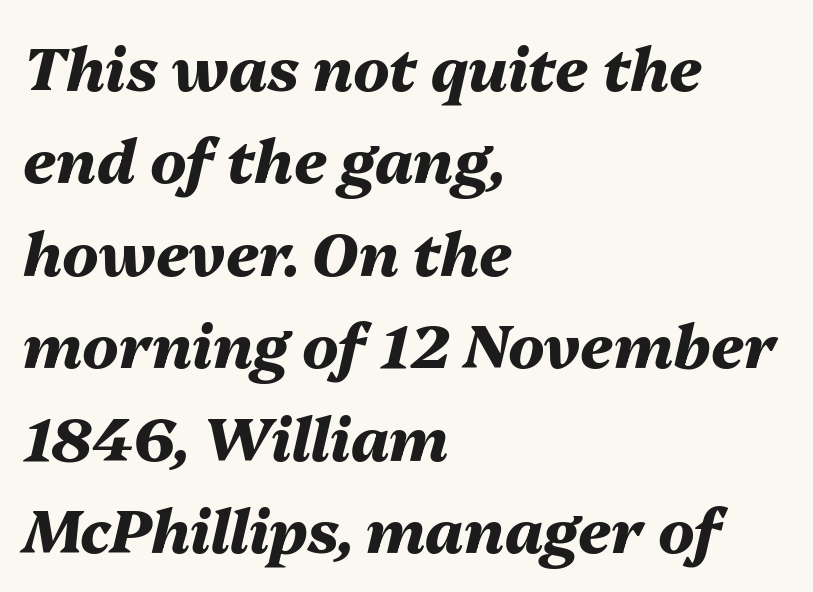
The sample has been set heavy, in full bold. Here the designer chose a conventional face with non-uniform glyph widths. Is the letter spacing exaggerated? No — it looks like the ordinary default. Tall strokes in this sample are angled rather than plumb. Vertical spacing — default. The passage shown is not underscored anywhere.
